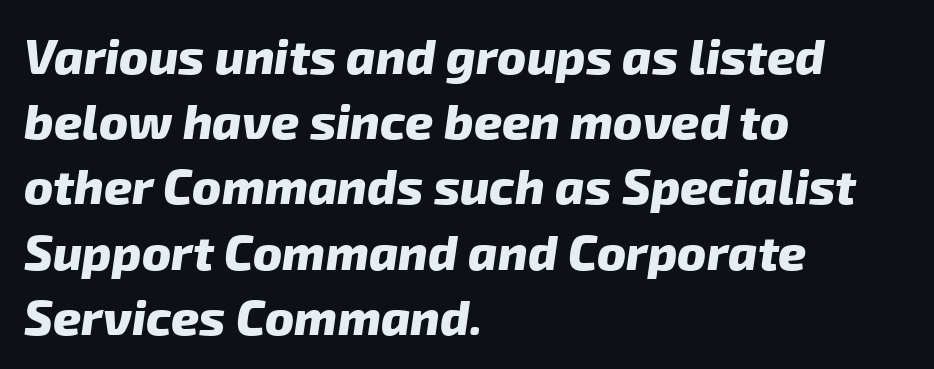
If you measured baseline to baseline, you'd find a middling distance. Check under the words: just untouched page. Think of a printed novel: that variable character pitch is what you see here. The passage shown is typeset with a sans-serif family. Notice how the passage keeps a crisp vertical edge on the left only. Typesetter's note: full bold, strokes at maximum text heaviness.
